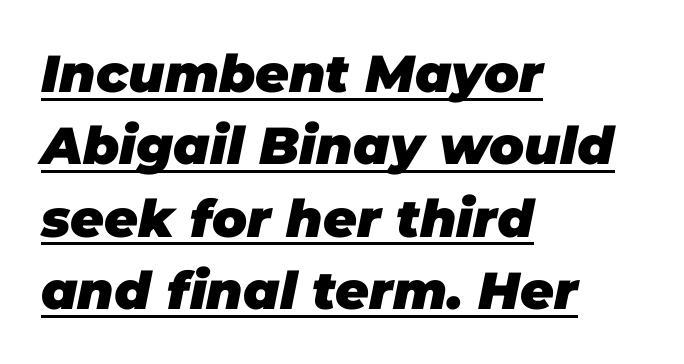
{"italic": "yes", "lean": "right", "slant_degrees": 11, "bold": "yes", "weight": "heavy", "width": "normal", "stroke_contrast": "low", "x_height": "large", "monospaced": "no", "underline": "yes", "align": "left", "line_spacing": "normal", "line_spacing_ratio": 1.39, "letter_spacing": "normal", "letter_spacing_em": 0.0, "glyph_px": 52}
